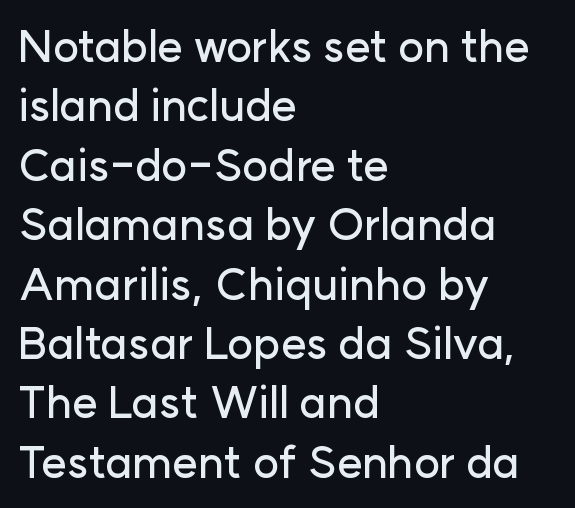
Q: Is the text italic (slanted)? A: No, it is upright.
Q: Is the typeface a serif or a sans-serif typeface? A: Sans-serif.
Q: Is the text underlined? A: No.
Q: How is the paragraph aligned? A: Left-aligned.
Q: Is the spacing between letters normal or unusually wide? A: Normal.
Q: Is the spacing between lines tight, normal or loose? A: Normal.
Q: Width (condensed, normal, or wide)? A: Normal.
Q: Stroke contrast? A: Low.
Q: x-height? A: Medium.
Q: Monospaced? A: No.
